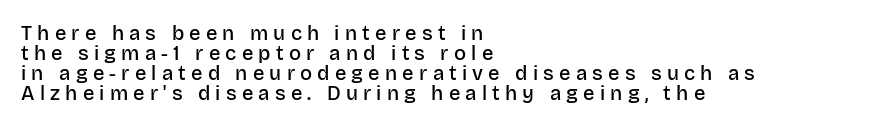
A semibold gives these letters moderate extra thickness, short of bold. Between one letter and the next there's a generous, obvious gap. The glyphs are unaccompanied by any horizontal stroke below them. What's the leading like? Squeezed, with rows nearly overlapping. These lines were composed using upright roman letters.
